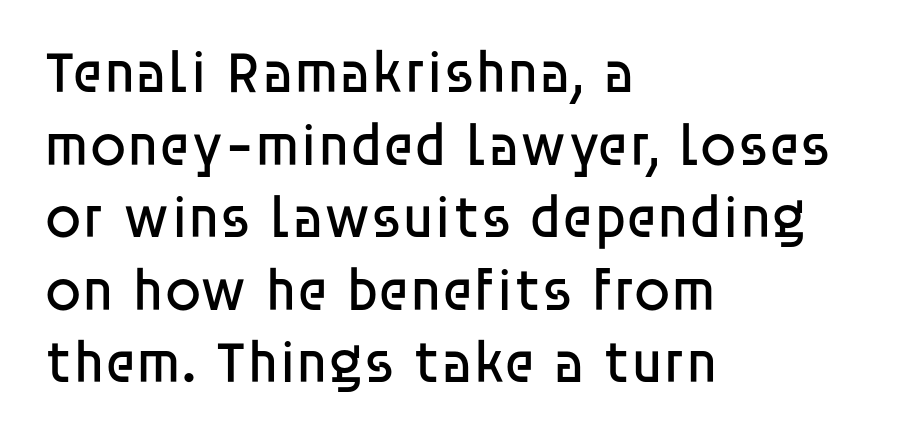
{"serif": "no", "italic": "no", "bold": "no", "weight": "regular", "width": "normal", "stroke_contrast": "low", "x_height": "large", "monospaced": "no", "underline": "no", "align": "left", "line_spacing_ratio": 1.23, "letter_spacing": "normal", "letter_spacing_em": 0.0, "glyph_px": 59}
